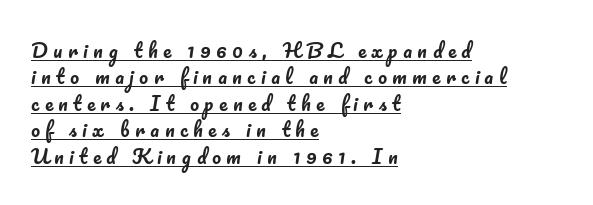
The image shows 20 px text type; set left-aligned, normal line spacing (1.32x), unusually wide letter spacing (+0.27 em), underlined.
